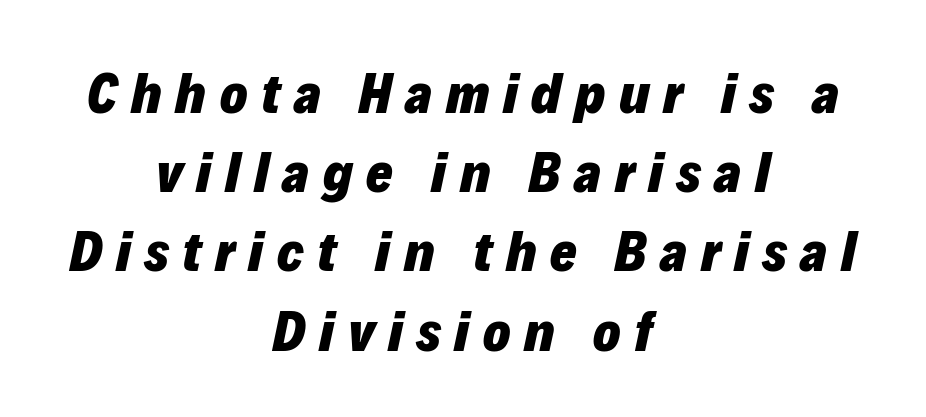
Q: Is the text bold? A: Yes.
Q: Is the text italic (slanted)? A: Yes, it leans right by about 12 degrees.
Q: Is the text underlined? A: No.
Q: How is the paragraph aligned? A: Centered.
Q: Is the spacing between letters normal or unusually wide? A: Unusually wide.
Q: Is the spacing between lines tight, normal or loose? A: Normal.
Q: Width (condensed, normal, or wide)? A: Normal.
Q: Stroke contrast? A: Low.
Q: x-height? A: Medium.
Q: Monospaced? A: No.
